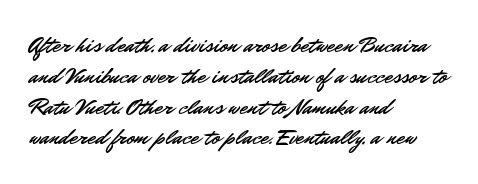
The image shows 23 px text type; set left-aligned, normal line spacing (1.34x), normal letter spacing, not underlined.
